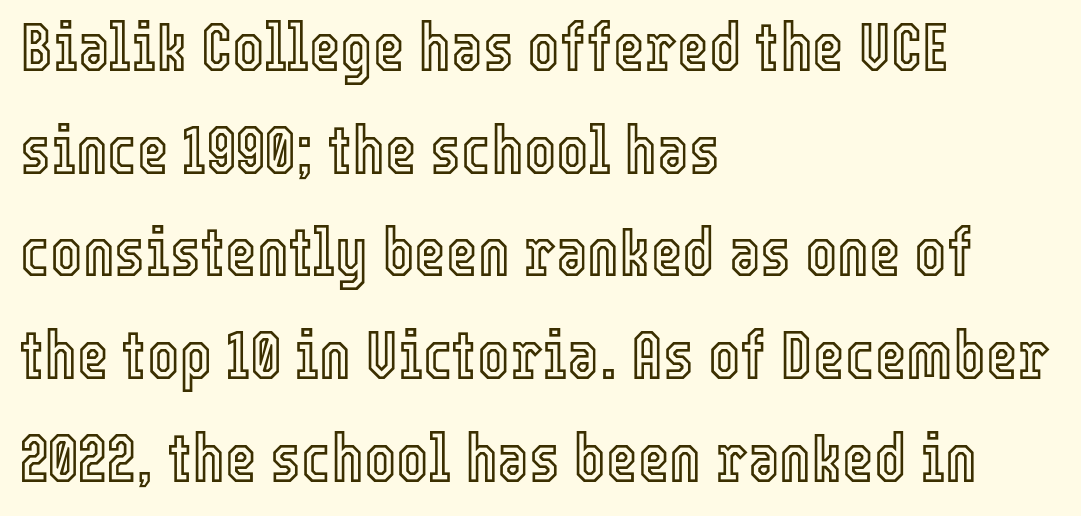
Q: Is the text italic (slanted)? A: No, it is upright.
Q: Is the text underlined? A: No.
Q: How is the paragraph aligned? A: Left-aligned.
Q: Is the spacing between letters normal or unusually wide? A: Normal.
Q: Is the spacing between lines tight, normal or loose? A: Normal.
Q: Width (condensed, normal, or wide)? A: Condensed.
Q: x-height? A: Medium.
Q: Monospaced? A: No.
